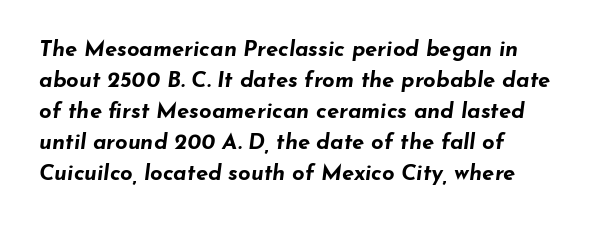
Q: Is the text bold? A: Yes.
Q: Is the text italic (slanted)? A: Yes, it leans right by about 7 degrees.
Q: Is the text underlined? A: No.
Q: Is the spacing between letters normal or unusually wide? A: Normal.
Q: Is the spacing between lines tight, normal or loose? A: Normal.
